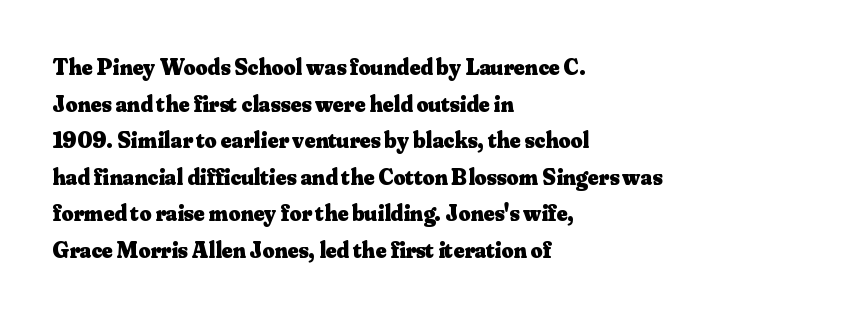
Q: Is the text bold? A: Yes.
Q: Is the text italic (slanted)? A: No, it is upright.
Q: Is the text underlined? A: No.
Q: How is the paragraph aligned? A: Left-aligned.
Q: Is the spacing between letters normal or unusually wide? A: Normal.
Q: Is the spacing between lines tight, normal or loose? A: Normal.
